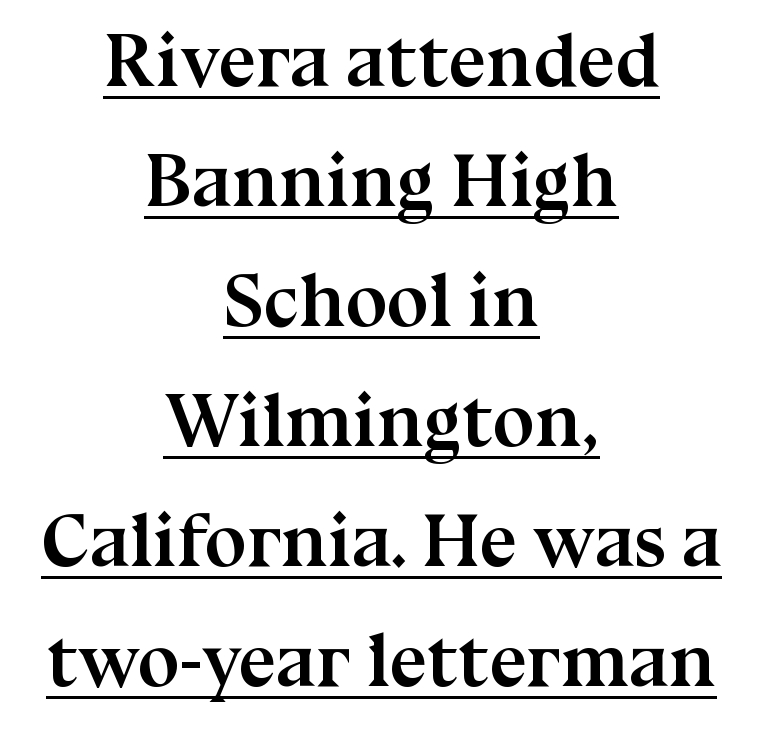
Q: Is the text bold? A: Yes.
Q: Is the text italic (slanted)? A: No, it is upright.
Q: Is the typeface a serif or a sans-serif typeface? A: Serif.
Q: Is the text underlined? A: Yes.
Q: How is the paragraph aligned? A: Centered.
Q: Is the spacing between letters normal or unusually wide? A: Normal.
Q: Is the spacing between lines tight, normal or loose? A: Normal.
Q: Width (condensed, normal, or wide)? A: Normal.
Q: Stroke contrast? A: Medium.
Q: x-height? A: Medium.
Q: Monospaced? A: No.
